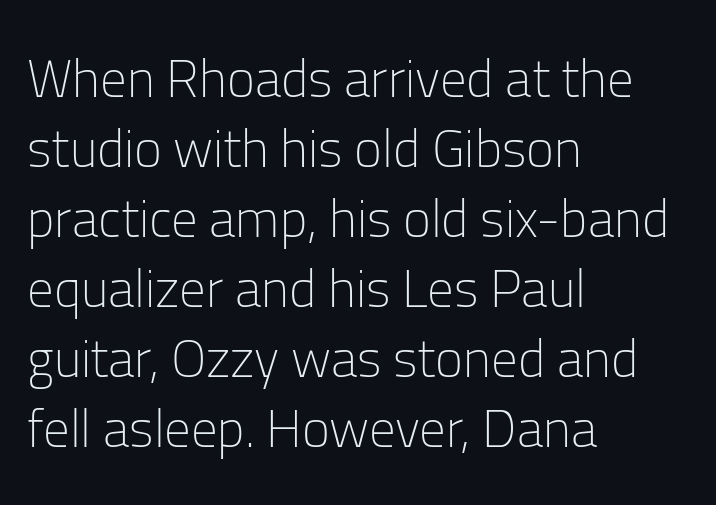
The image shows 53 px light sans-serif type, upright; set left-aligned, normal line spacing (1.32x), normal letter spacing, not underlined; low stroke contrast and a medium x-height.
